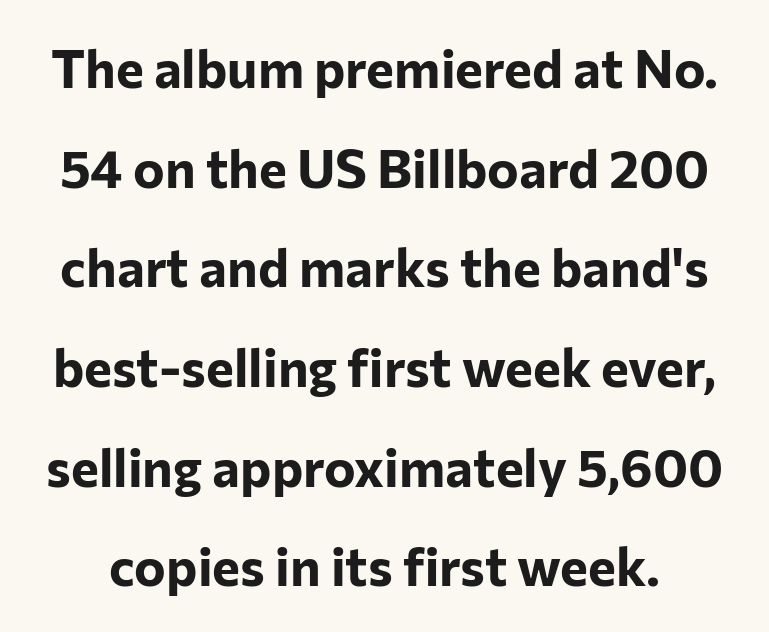
The image shows 53 px bold sans-serif type, upright; set line spacing 1.88x, normal letter spacing, not underlined; low stroke contrast and a medium x-height.
